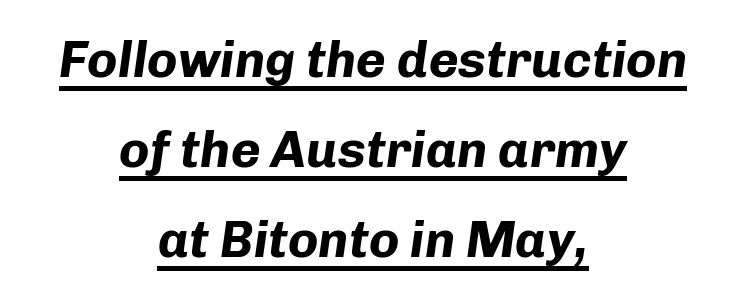
Q: Is the text bold? A: Yes.
Q: Is the text italic (slanted)? A: Yes, it leans right by about 8 degrees.
Q: Is the text underlined? A: Yes.
Q: How is the paragraph aligned? A: Centered.
Q: Is the spacing between letters normal or unusually wide? A: Normal.
Q: Width (condensed, normal, or wide)? A: Normal.
Q: Stroke contrast? A: Low.
Q: x-height? A: Medium.
Q: Monospaced? A: No.
